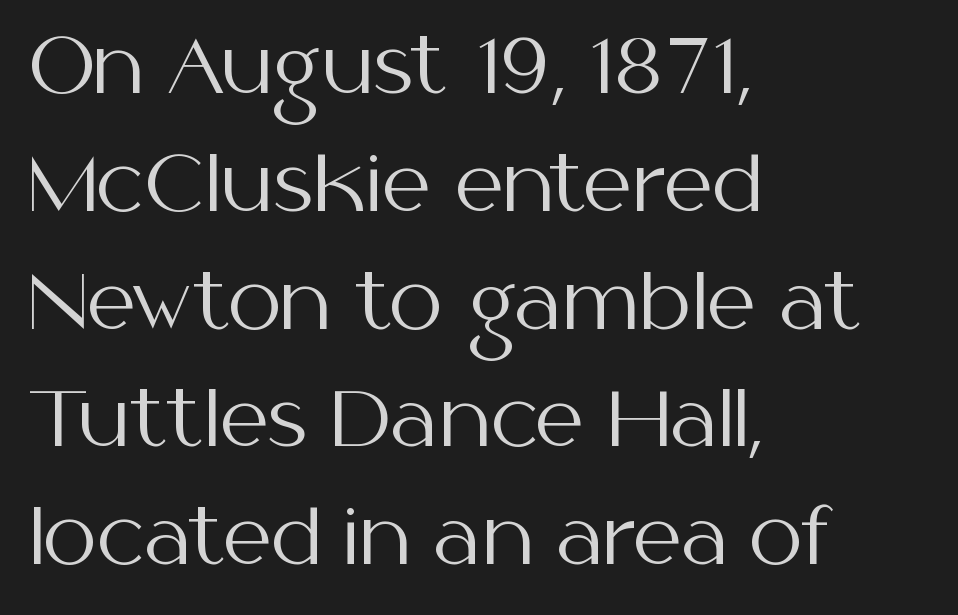
Q: Is the text bold? A: No.
Q: Is the text italic (slanted)? A: No, it is upright.
Q: Is the typeface a serif or a sans-serif typeface? A: Sans-serif.
Q: Is the text underlined? A: No.
Q: How is the paragraph aligned? A: Left-aligned.
Q: Is the spacing between letters normal or unusually wide? A: Normal.
Q: Is the spacing between lines tight, normal or loose? A: Normal.
Q: Width (condensed, normal, or wide)? A: Normal.
Q: Stroke contrast? A: Medium.
Q: x-height? A: Medium.
Q: Monospaced? A: No.
